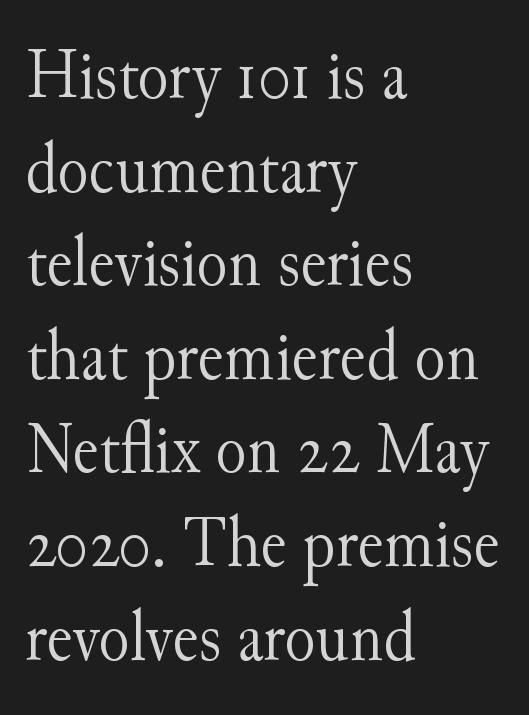
Q: Is the text bold? A: No.
Q: Is the text italic (slanted)? A: No, it is upright.
Q: Is the typeface a serif or a sans-serif typeface? A: Serif.
Q: Is the text underlined? A: No.
Q: How is the paragraph aligned? A: Left-aligned.
Q: Is the spacing between letters normal or unusually wide? A: Normal.
Q: Is the spacing between lines tight, normal or loose? A: Normal.
Q: Width (condensed, normal, or wide)? A: Normal.
Q: Stroke contrast? A: Medium.
Q: x-height? A: Small.
Q: Monospaced? A: No.
